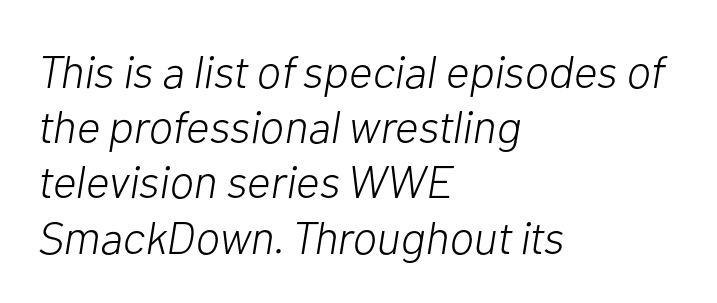
The image shows 46 px light type, italic (leaning right); set left-aligned, line spacing 1.2x, normal letter spacing, not underlined; low stroke contrast and a medium x-height.
